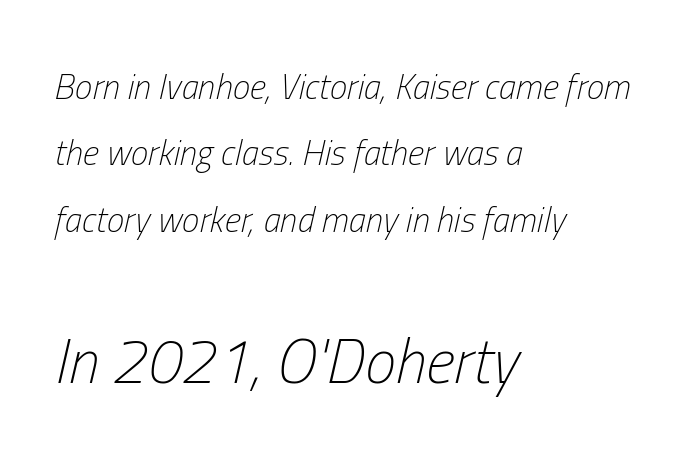
The letters look calm and open, with moderate or lighter stems. The passage shown is typed in a proportional face where columns would drift. Rule under the text: the space is simply empty. You get the small type first, then a jump to larger type. Caption: standard tracking, unaltered. Widely set lines give the paragraph a tall, airy silhouette.
